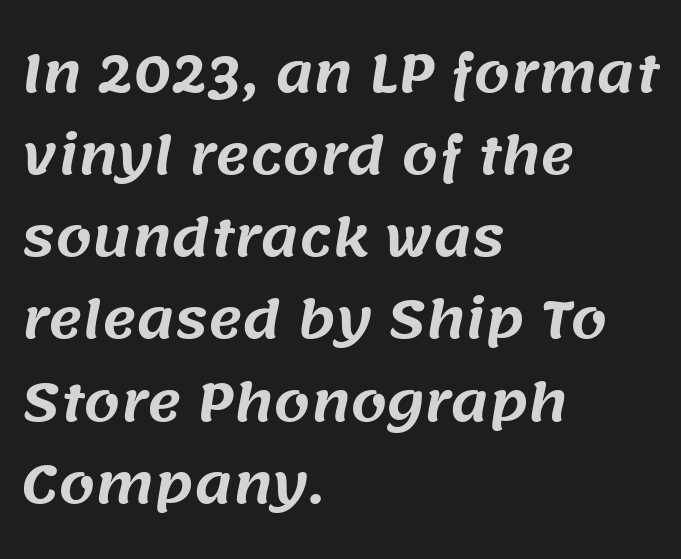
The image shows 52 px sans-serif type; set left-aligned, normal line spacing (1.58x), normal letter spacing, not underlined; medium stroke contrast and a large x-height.
